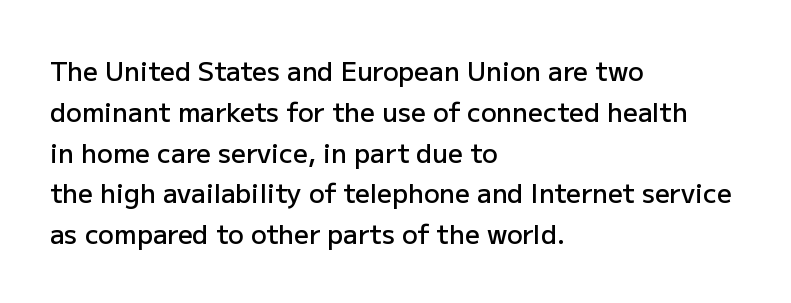
Caption: semibold face, moderately heavy strokes. Students, observe: this is what conventionally led text looks like. Quick note: not italic, upright. A bare baseline throughout the passage.
